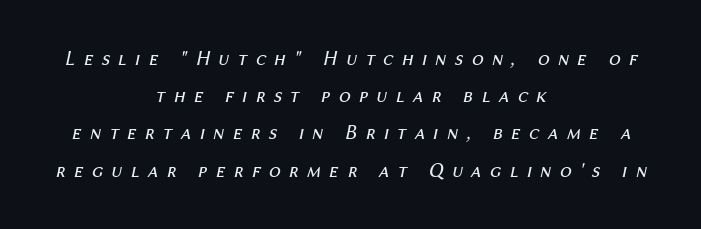
The passage shown is not underscored anywhere. Weight class: somewhere from thin through regular. The typesetter chose a symmetrical, centered arrangement here. Loose tracking; the words dissolve into strings of separated letters.
